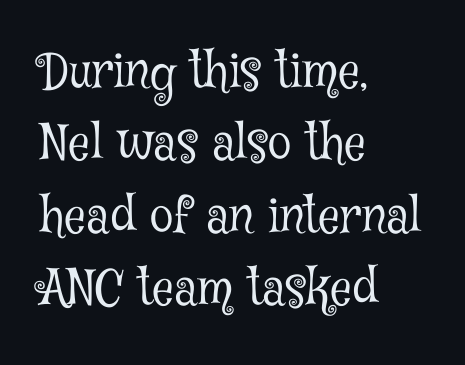
A quiet, ordinary-to-light weight characterises the typeface. The designer left line spacing at the default. The foot of each line stays bare and open. Old-style or modern, the face here clearly has serifs. The face used here is proportionally spaced, like ordinary book or web type. Caption: multi-line text, flush left, ragged right.
